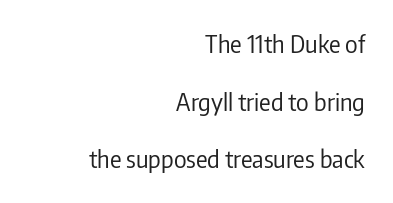
{"italic": "no", "bold": "no", "underline": "no", "align": "right", "line_spacing": "loose", "line_spacing_ratio": 2.4, "letter_spacing": "normal", "letter_spacing_em": 0.0, "glyph_px": 24}
